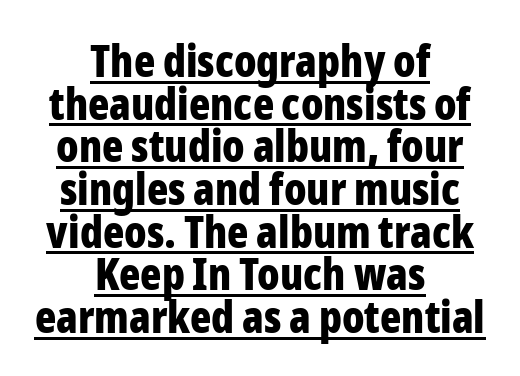
Each letter keeps its own natural width here, so spacing adapts to shape. Reading down the block, each line starts at a different indent, mirrored at its end. This is the regular roman posture of the typeface. Grotesque or geometric, the face here clearly has no serifs. Each glyph is drawn with heavy, bold strokes. Each new line begins almost immediately beneath the previous one.
